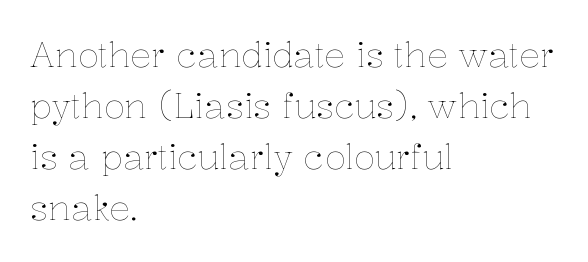
The image shows 35 px thin type, upright; set left-aligned, normal line spacing (1.46x), normal letter spacing, not underlined; low stroke contrast and a medium x-height.
